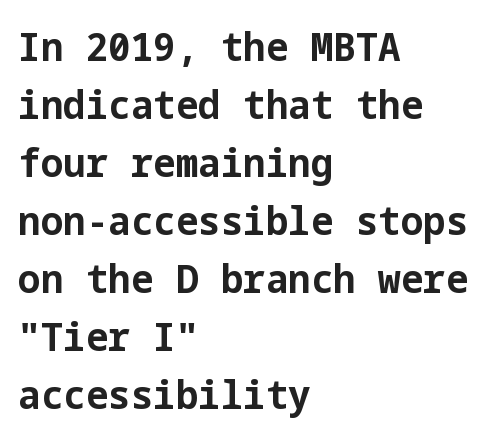
Q: Is the text bold? A: Yes.
Q: Is the text italic (slanted)? A: No, it is upright.
Q: Is the typeface a serif or a sans-serif typeface? A: Sans-serif.
Q: Is the text underlined? A: No.
Q: How is the paragraph aligned? A: Left-aligned.
Q: Is the spacing between letters normal or unusually wide? A: Normal.
Q: Is the spacing between lines tight, normal or loose? A: Normal.
Q: Width (condensed, normal, or wide)? A: Normal.
Q: Stroke contrast? A: Low.
Q: x-height? A: Medium.
